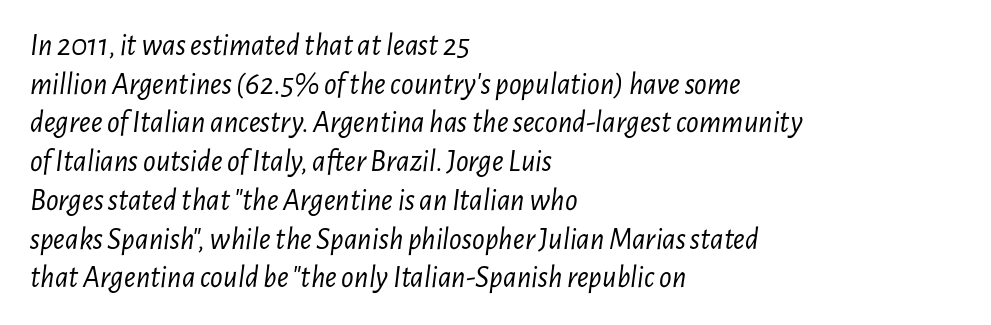
Q: Is the text bold? A: No.
Q: Is the text italic (slanted)? A: Yes, it leans right by about 7 degrees.
Q: Is the text underlined? A: No.
Q: How is the paragraph aligned? A: Left-aligned.
Q: Is the spacing between letters normal or unusually wide? A: Normal.
Q: Is the spacing between lines tight, normal or loose? A: Normal.
Q: Width (condensed, normal, or wide)? A: Condensed.
Q: Stroke contrast? A: Low.
Q: x-height? A: Medium.
Q: Monospaced? A: No.
